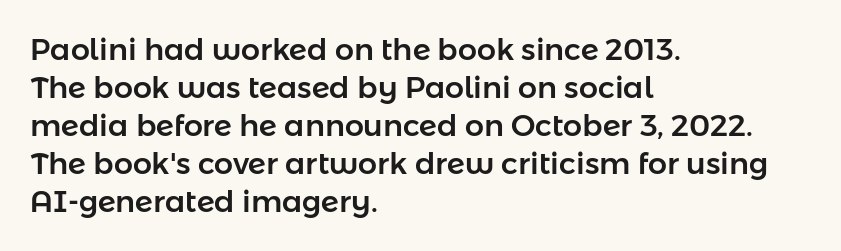
Is the letter spacing exaggerated? No — it looks like the ordinary default. The text block is weighted toward the left margin, trailing off unevenly rightward. Check where the strokes stop: nothing finishes them off — pure sans. If you drew a line through each stem, it would be perfectly vertical. Here the designer chose a conventional face with non-uniform glyph widths. Descenders are the only things crossing below the line.
